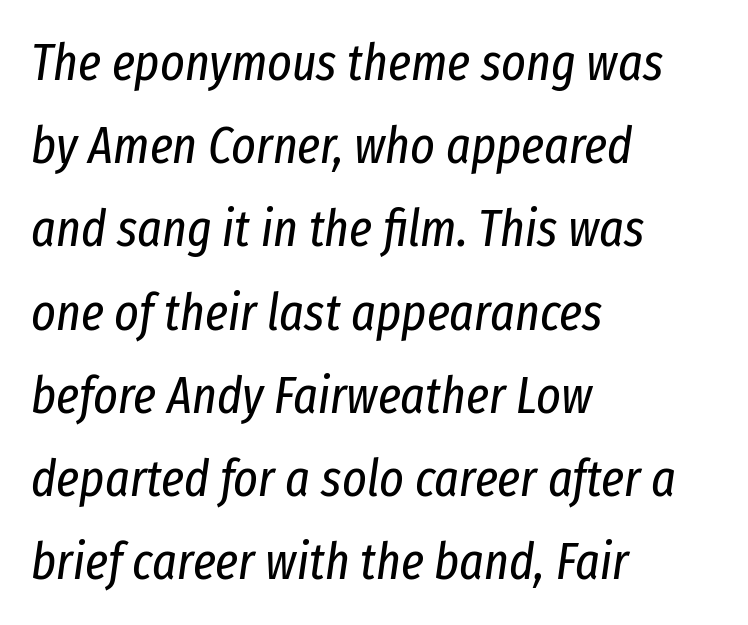
{"italic": "yes", "lean": "right", "slant_degrees": 8, "bold": "no", "weight": "regular", "width": "condensed", "stroke_contrast": "low", "x_height": "medium", "monospaced": "no", "underline": "no", "align": "left", "line_spacing": "normal", "line_spacing_ratio": 1.6, "letter_spacing": "normal", "letter_spacing_em": 0.0, "glyph_px": 52}
